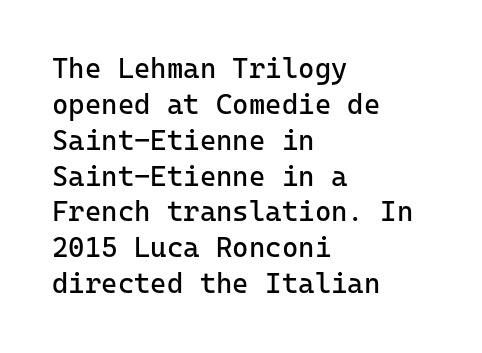
{"serif": "no", "italic": "no", "bold": "no", "weight": "regular", "width": "normal", "stroke_contrast": "low", "x_height": "medium", "monospaced": "yes", "underline": "no", "align": "left", "line_spacing": "normal", "line_spacing_ratio": 1.28, "letter_spacing": "normal", "letter_spacing_em": 0.0, "glyph_px": 28}
